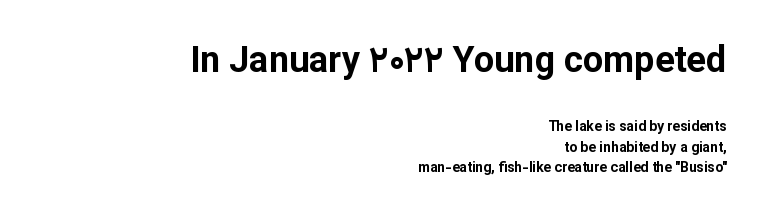
Q: Is the text bold? A: Yes.
Q: Is the text italic (slanted)? A: No, it is upright.
Q: Is the typeface a serif or a sans-serif typeface? A: Sans-serif.
Q: Is the text underlined? A: No.
Q: How is the paragraph aligned? A: Right-aligned.
Q: Is the spacing between letters normal or unusually wide? A: Normal.
Q: Is the spacing between lines tight, normal or loose? A: Normal.
Q: Which block of text is set in a larger size, the first (top) or the second (bottom)? A: The first (top) one.
Q: Width (condensed, normal, or wide)? A: Normal.
Q: Stroke contrast? A: Low.
Q: x-height? A: Medium.
Q: Monospaced? A: No.
